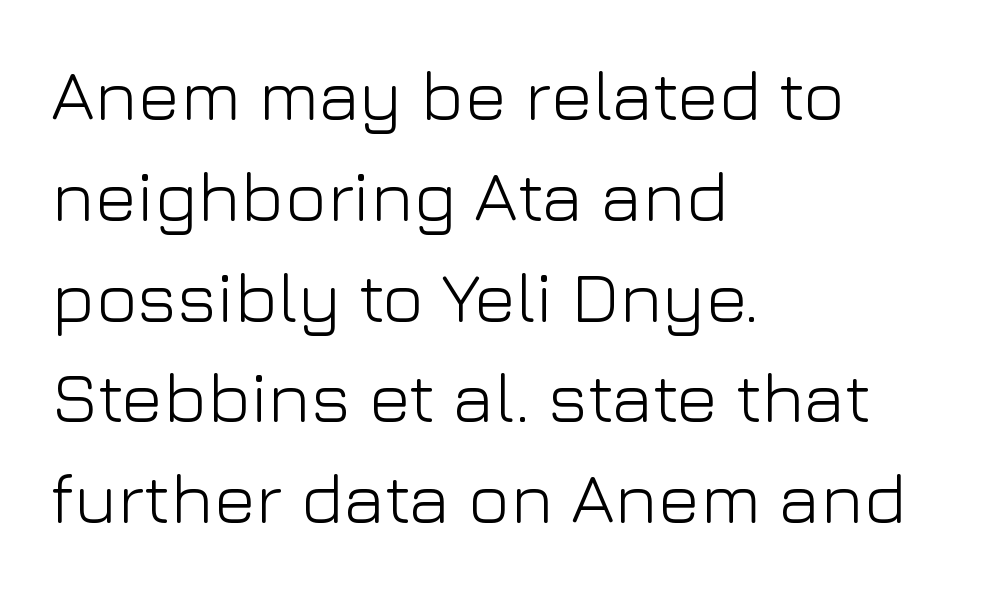
{"serif": "no", "italic": "no", "bold": "no", "weight": "light", "width": "normal", "stroke_contrast": "low", "x_height": "medium", "monospaced": "no", "underline": "no", "align": "left", "line_spacing": "normal", "line_spacing_ratio": 1.42, "letter_spacing": "normal", "letter_spacing_em": 0.0, "glyph_px": 71}
